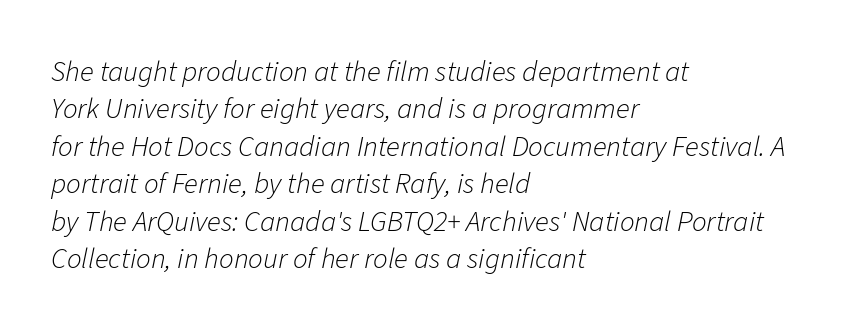
Q: Is the text bold? A: No.
Q: Is the text italic (slanted)? A: Yes, it leans right by about 11 degrees.
Q: Is the text underlined? A: No.
Q: How is the paragraph aligned? A: Left-aligned.
Q: Is the spacing between letters normal or unusually wide? A: Normal.
Q: Is the spacing between lines tight, normal or loose? A: Normal.
Q: Width (condensed, normal, or wide)? A: Normal.
Q: Stroke contrast? A: Low.
Q: x-height? A: Medium.
Q: Monospaced? A: No.
